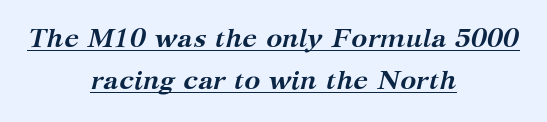
Q: Is the text bold? A: Yes.
Q: Is the text italic (slanted)? A: Yes, it leans right by about 12 degrees.
Q: Is the text underlined? A: Yes.
Q: How is the paragraph aligned? A: Centered.
Q: Is the spacing between letters normal or unusually wide? A: Normal.
Q: Is the spacing between lines tight, normal or loose? A: Normal.
